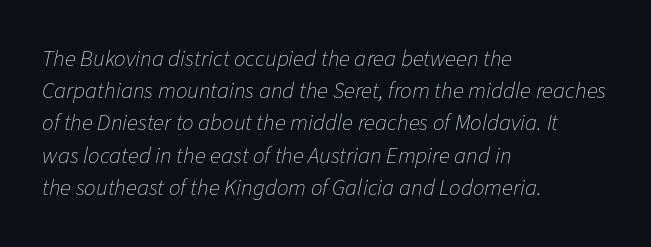
Q: Is the text bold? A: No.
Q: Is the text italic (slanted)? A: Yes, it leans right by about 11 degrees.
Q: Is the text underlined? A: No.
Q: How is the paragraph aligned? A: Left-aligned.
Q: Is the spacing between letters normal or unusually wide? A: Normal.
Q: Is the spacing between lines tight, normal or loose? A: Normal.
